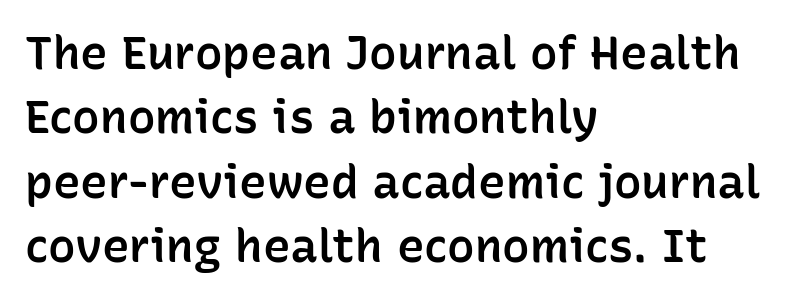
The image shows 46 px semibold sans-serif type, upright; set left-aligned, normal line spacing (1.4x), normal letter spacing, not underlined; low stroke contrast and a medium x-height.
